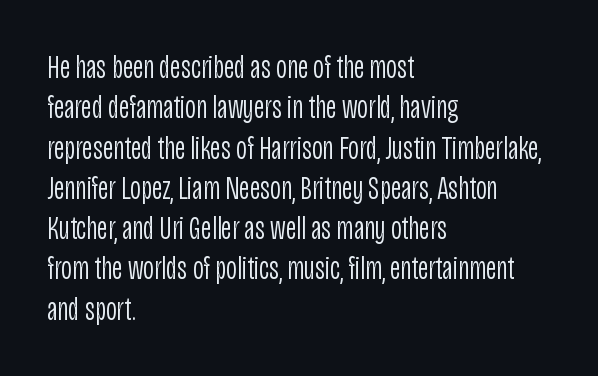
The image shows 33 px light, condensed sans-serif type, upright; set left-aligned, line spacing 1.22x, normal letter spacing, not underlined; low stroke contrast and a large x-height.
